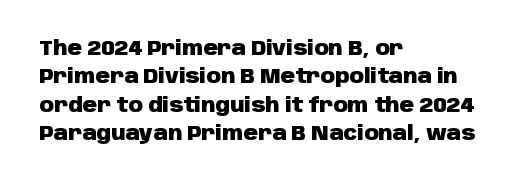
The image shows 20 px bold type, upright; set left-aligned, normal line spacing (1.42x), normal letter spacing, not underlined.
